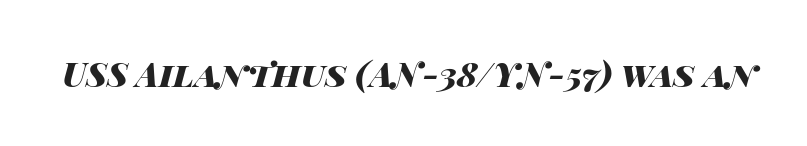
Q: Is the text bold? A: Yes.
Q: Is the text italic (slanted)? A: Yes, it leans right by about 14 degrees.
Q: Is the text underlined? A: No.
Q: Is the spacing between letters normal or unusually wide? A: Normal.
Q: Width (condensed, normal, or wide)? A: Wide.
Q: Stroke contrast? A: High.
Q: x-height? A: Large.
Q: Monospaced? A: No.
